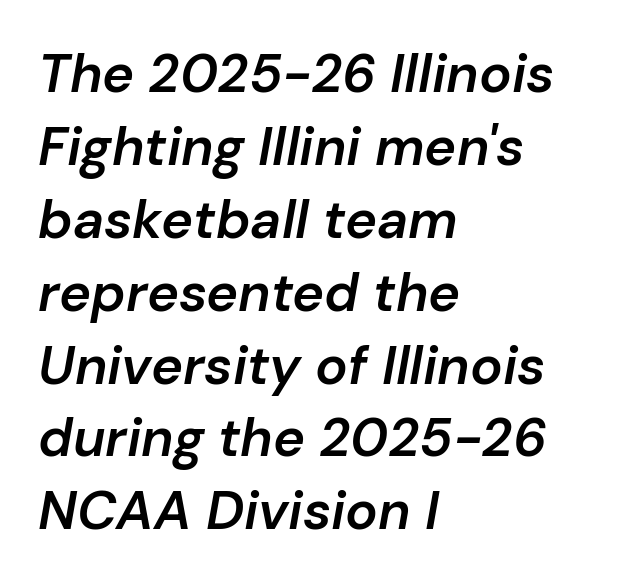
The image shows 54 px semibold type, italic (leaning right); set left-aligned, normal line spacing (1.35x), normal letter spacing, not underlined; low stroke contrast and a medium x-height.
